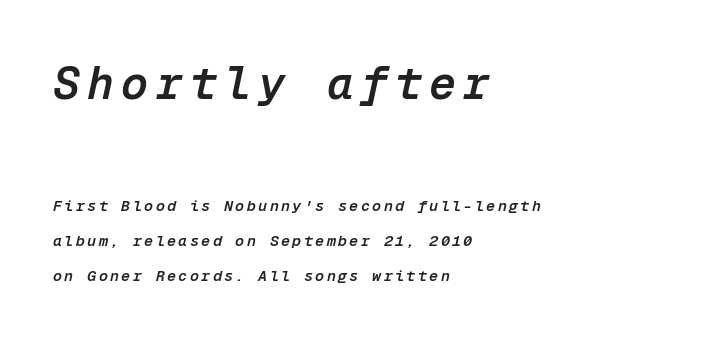
Q: Is the text bold? A: Semi-bold.
Q: Is the text italic (slanted)? A: Yes, it leans right by about 12 degrees.
Q: Is the text underlined? A: No.
Q: How is the paragraph aligned? A: Left-aligned.
Q: Is the spacing between lines tight, normal or loose? A: Loose.
Q: Which block of text is set in a larger size, the first (top) or the second (bottom)? A: The first (top) one.
Q: Width (condensed, normal, or wide)? A: Normal.
Q: Stroke contrast? A: Low.
Q: x-height? A: Medium.
Q: Monospaced? A: Yes.
